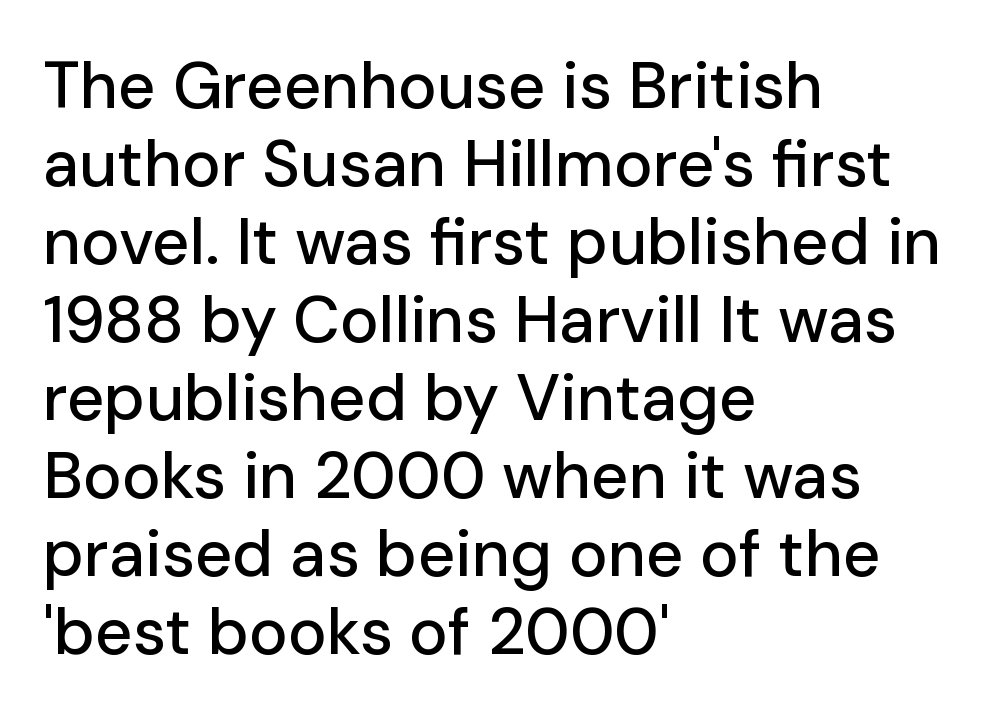
The image shows 65 px sans-serif type, upright; set left-aligned, line spacing 1.2x, normal letter spacing, not underlined; low stroke contrast and a medium x-height.
